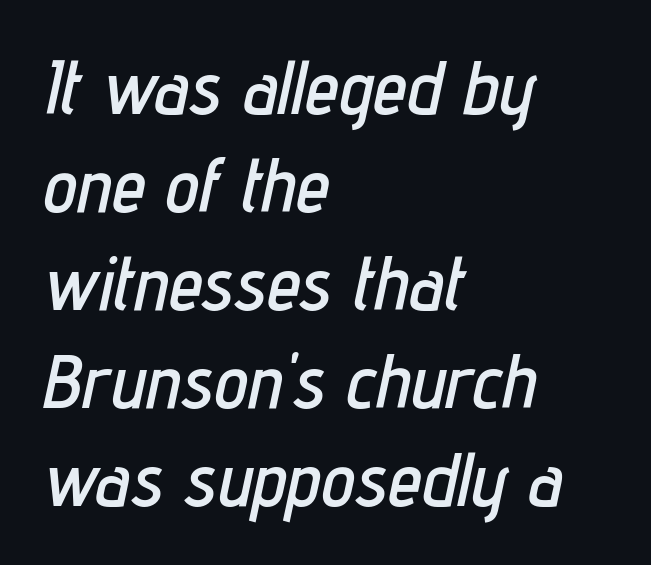
{"italic": "yes", "lean": "right", "slant_degrees": 12, "width": "condensed", "stroke_contrast": "low", "x_height": "medium", "monospaced": "no", "underline": "no", "align": "left", "line_spacing": "normal", "line_spacing_ratio": 1.29, "letter_spacing": "normal", "letter_spacing_em": 0.0, "glyph_px": 76}
